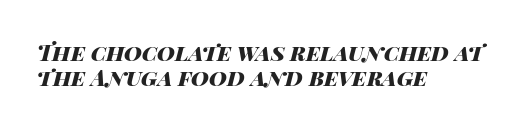
{"italic": "yes", "lean": "right", "slant_degrees": 14, "bold": "yes", "underline": "no", "align": "left", "line_spacing": "tight", "line_spacing_ratio": 1.13, "letter_spacing": "normal", "letter_spacing_em": 0.0, "glyph_px": 22}
